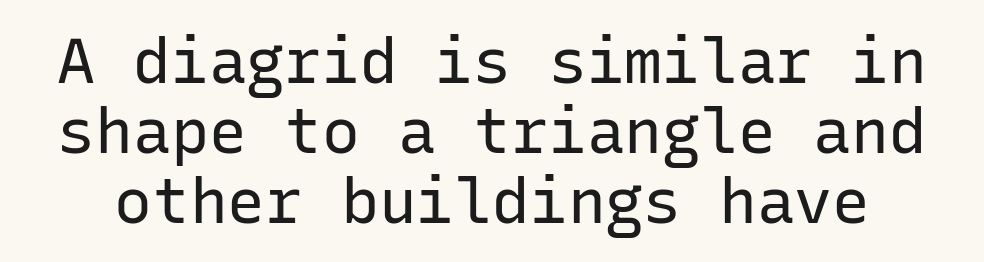
{"serif": "no", "italic": "no", "bold": "no", "weight": "regular", "width": "normal", "stroke_contrast": "low", "x_height": "medium", "monospaced": "yes", "underline": "no", "line_spacing": "tight", "line_spacing_ratio": 1.11, "letter_spacing": "normal", "letter_spacing_em": 0.0, "glyph_px": 63}
